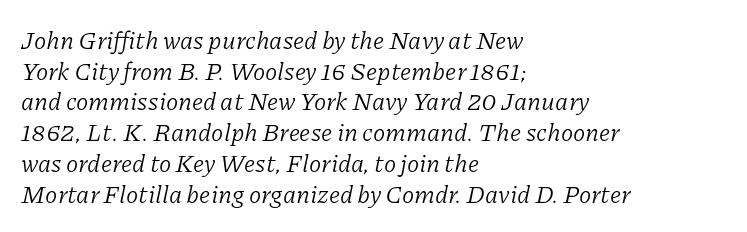
Q: Is the text bold? A: No.
Q: Is the text italic (slanted)? A: Yes, it leans right by about 11 degrees.
Q: Is the text underlined? A: No.
Q: How is the paragraph aligned? A: Left-aligned.
Q: Is the spacing between letters normal or unusually wide? A: Normal.
